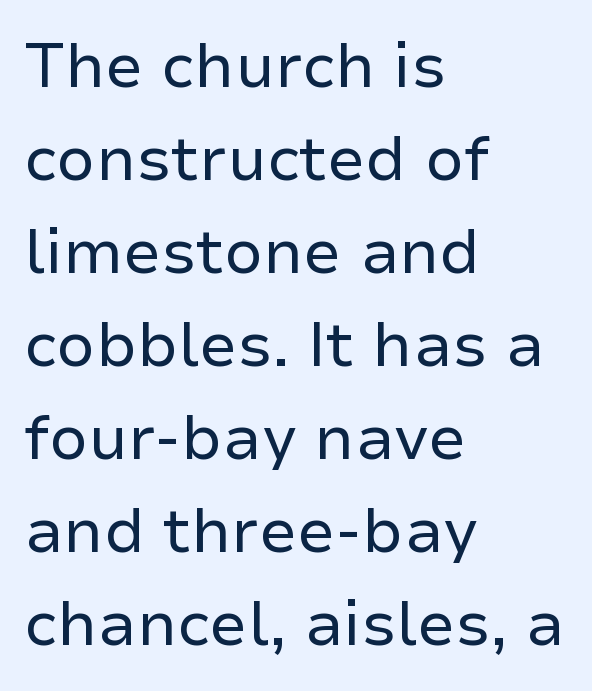
Q: Is the text bold? A: No.
Q: Is the text italic (slanted)? A: No, it is upright.
Q: Is the typeface a serif or a sans-serif typeface? A: Sans-serif.
Q: Is the text underlined? A: No.
Q: How is the paragraph aligned? A: Left-aligned.
Q: Is the spacing between letters normal or unusually wide? A: Normal.
Q: Is the spacing between lines tight, normal or loose? A: Normal.
Q: Width (condensed, normal, or wide)? A: Normal.
Q: Stroke contrast? A: Low.
Q: x-height? A: Medium.
Q: Monospaced? A: No.
